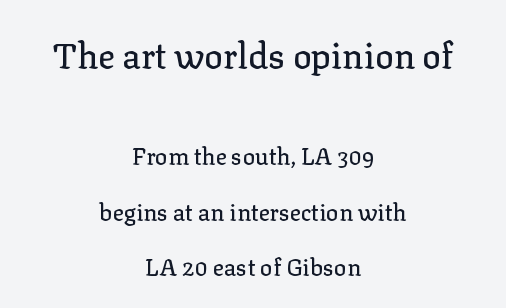
A centered setting, common on invitations and titles, is used for this passage. Looks like regular typesetting: each glyph gets only the width it needs. A typesetter would call this leading open, well beyond the default. The passage shown has conventional tracking throughout. Size hierarchy here favors the leading block over the trailing one.
